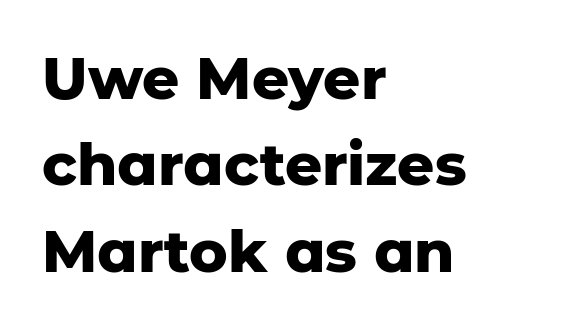
The space between consecutive lines is moderate. Looks like regular typesetting: each glyph gets only the width it needs. Is this a sans? Yes — the strokes have no serifs. Leftover space on each line is placed entirely after the last word.
